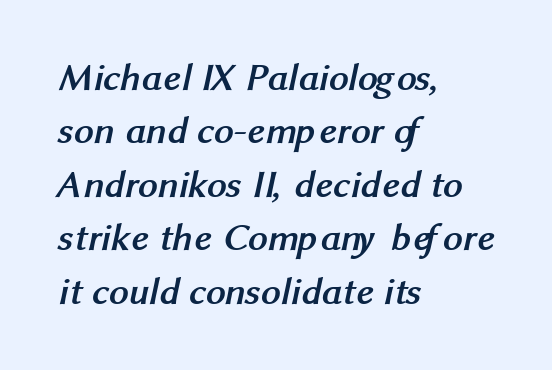
{"serif": "no", "bold": "yes", "weight": "semibold", "width": "normal", "stroke_contrast": "medium", "x_height": "medium", "monospaced": "no", "underline": "no", "align": "left", "line_spacing": "normal", "line_spacing_ratio": 1.37, "letter_spacing": "normal", "letter_spacing_em": 0.0, "glyph_px": 39}
